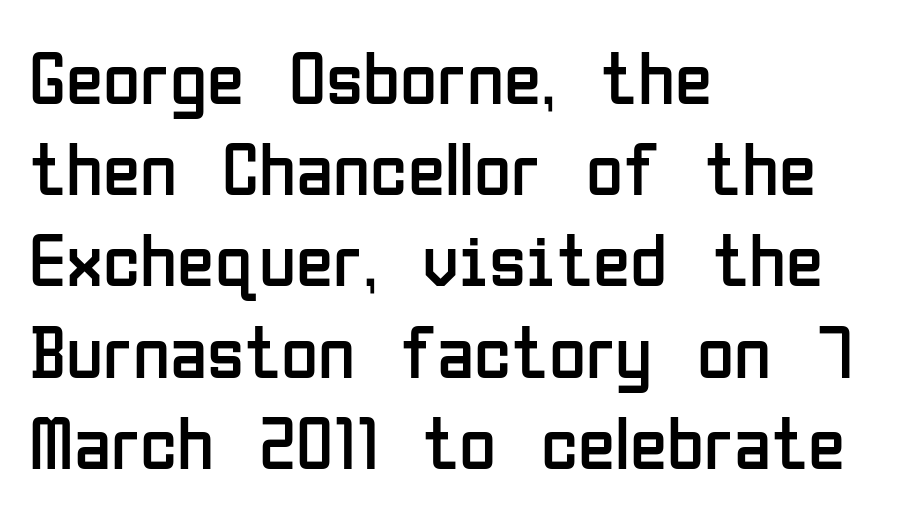
{"serif": "no", "italic": "no", "bold": "no", "weight": "regular", "width": "condensed", "stroke_contrast": "low", "x_height": "medium", "monospaced": "no", "underline": "no", "align": "left", "line_spacing_ratio": 1.2, "letter_spacing": "normal", "letter_spacing_em": 0.0, "glyph_px": 76}
